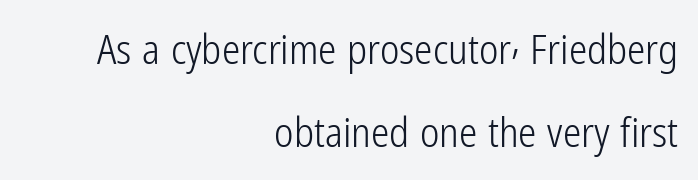
Q: Is the text bold? A: No.
Q: Is the text italic (slanted)? A: No, it is upright.
Q: Is the typeface a serif or a sans-serif typeface? A: Sans-serif.
Q: Is the text underlined? A: No.
Q: How is the paragraph aligned? A: Right-aligned.
Q: Is the spacing between letters normal or unusually wide? A: Normal.
Q: Is the spacing between lines tight, normal or loose? A: Loose.
Q: Width (condensed, normal, or wide)? A: Condensed.
Q: Stroke contrast? A: Low.
Q: x-height? A: Medium.
Q: Monospaced? A: No.
